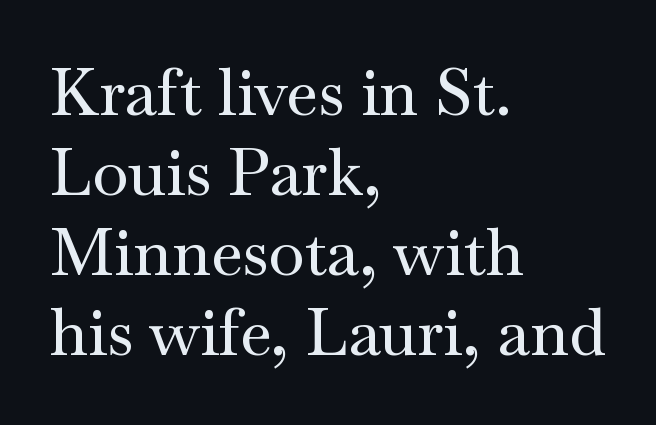
{"serif": "yes", "italic": "no", "width": "wide", "stroke_contrast": "medium", "x_height": "small", "monospaced": "no", "underline": "no", "align": "left", "line_spacing_ratio": 1.23, "letter_spacing": "normal", "letter_spacing_em": 0.0, "glyph_px": 65}
